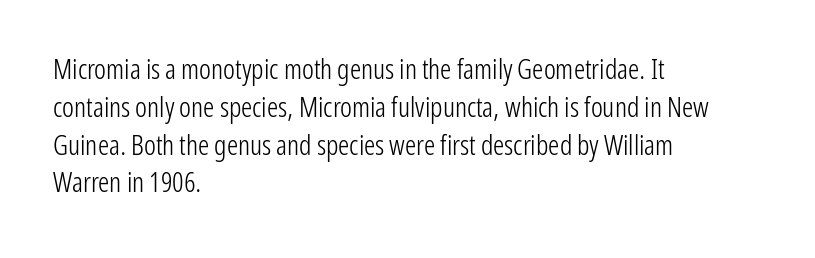
{"serif": "no", "italic": "no", "bold": "no", "weight": "light", "width": "condensed", "stroke_contrast": "low", "x_height": "medium", "monospaced": "no", "underline": "no", "align": "left", "line_spacing": "normal", "line_spacing_ratio": 1.35, "letter_spacing": "normal", "letter_spacing_em": 0.0, "glyph_px": 28}
